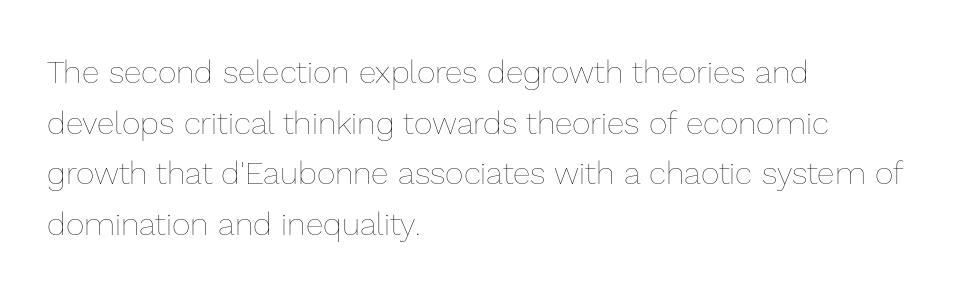
The image shows 32 px thin type, upright; set left-aligned, normal line spacing (1.58x), normal letter spacing, not underlined; a medium x-height.
